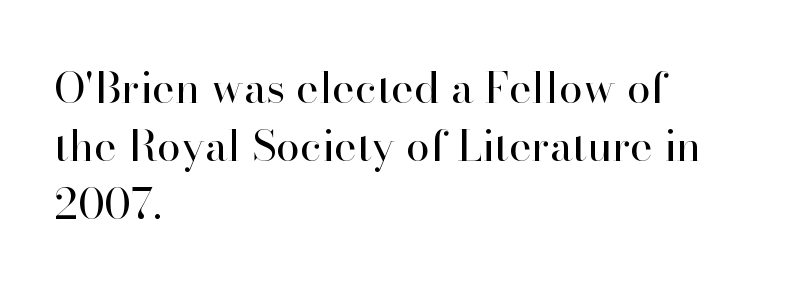
If you drew a line through each stem, it would be perfectly vertical. Letters have the restrained weight of plain body copy at most. Think of a printed novel: that variable character pitch is what you see here. Words float on clear page, feet unadorned. Look at the tracking — it's just the regular setting, nothing added. If you drew a ruler down the left edge, every line would touch it.
